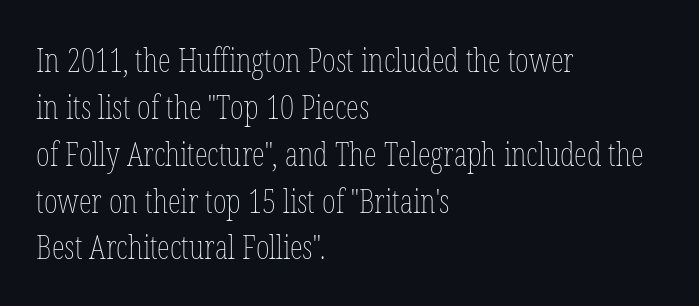
Q: Is the text bold? A: No.
Q: Is the text italic (slanted)? A: No, it is upright.
Q: Is the text underlined? A: No.
Q: How is the paragraph aligned? A: Left-aligned.
Q: Is the spacing between letters normal or unusually wide? A: Normal.
Q: Is the spacing between lines tight, normal or loose? A: Normal.
Q: Width (condensed, normal, or wide)? A: Condensed.
Q: Stroke contrast? A: Low.
Q: x-height? A: Medium.
Q: Monospaced? A: No.
